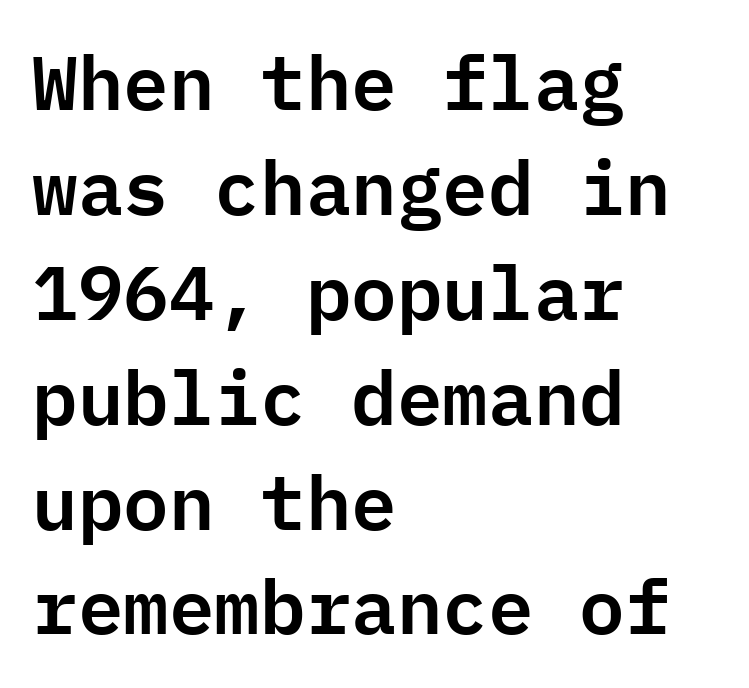
Q: Is the text italic (slanted)? A: No, it is upright.
Q: Is the typeface a serif or a sans-serif typeface? A: Sans-serif.
Q: Is the text underlined? A: No.
Q: How is the paragraph aligned? A: Left-aligned.
Q: Is the spacing between letters normal or unusually wide? A: Normal.
Q: Is the spacing between lines tight, normal or loose? A: Normal.
Q: Width (condensed, normal, or wide)? A: Normal.
Q: Stroke contrast? A: Low.
Q: x-height? A: Medium.
Q: Monospaced? A: Yes.
